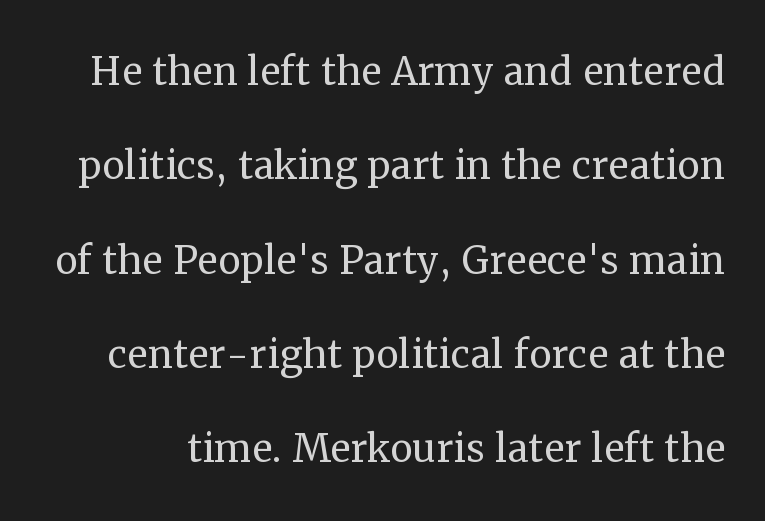
Q: Is the text bold? A: No.
Q: Is the text italic (slanted)? A: No, it is upright.
Q: Is the typeface a serif or a sans-serif typeface? A: Serif.
Q: Is the text underlined? A: No.
Q: Is the spacing between letters normal or unusually wide? A: Normal.
Q: Width (condensed, normal, or wide)? A: Normal.
Q: Stroke contrast? A: Medium.
Q: x-height? A: Medium.
Q: Monospaced? A: No.
